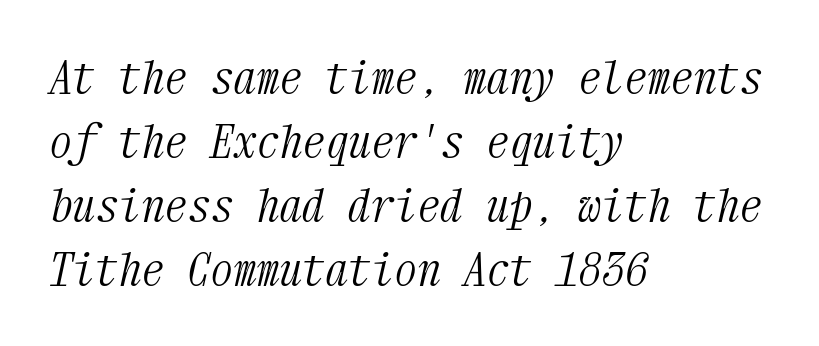
Q: Is the text bold? A: No.
Q: Is the text italic (slanted)? A: Yes, it leans right by about 12 degrees.
Q: Is the typeface a serif or a sans-serif typeface? A: Serif.
Q: Is the text underlined? A: No.
Q: How is the paragraph aligned? A: Left-aligned.
Q: Is the spacing between letters normal or unusually wide? A: Normal.
Q: Is the spacing between lines tight, normal or loose? A: Normal.
Q: Width (condensed, normal, or wide)? A: Condensed.
Q: Stroke contrast? A: Medium.
Q: x-height? A: Medium.
Q: Monospaced? A: Yes.
